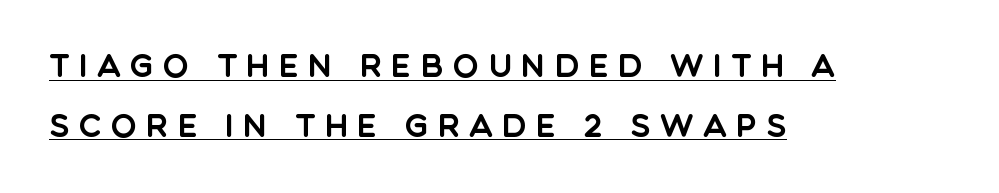
Characters follow at a spacing far wider than the type designer built in. When letters stand straight like this, we call the style roman or upright. You could not count columns in this text — the font is proportionally spaced. Baseline-to-baseline distance is far greater than the letter height.
